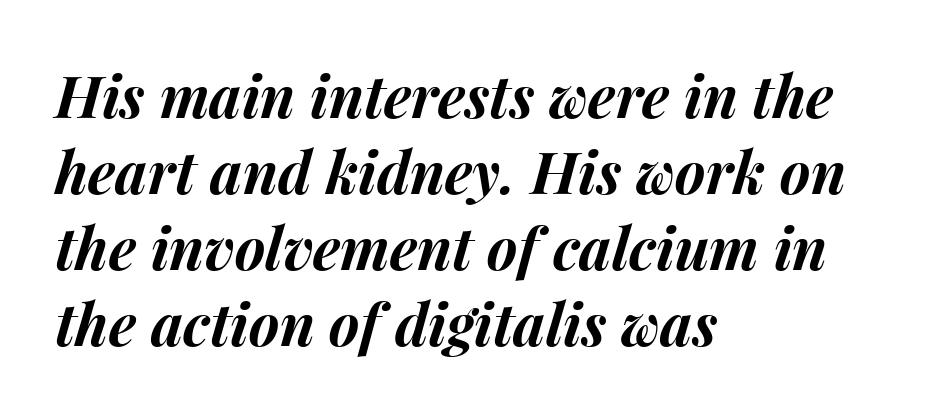
The gap between lines stays unmarked. The vertical gap from one line to the next is medium. The letters advance in unequal steps, a hallmark of proportional type. The line texture is even and compact thanks to regular tracking.
